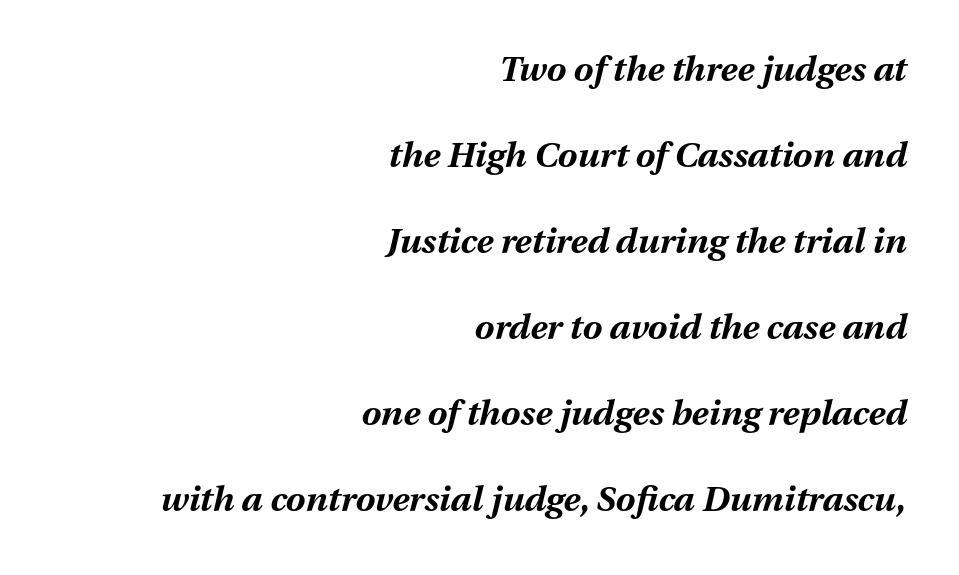
Q: Is the text bold? A: Yes.
Q: Is the text italic (slanted)? A: Yes, it leans right by about 13 degrees.
Q: Is the text underlined? A: No.
Q: How is the paragraph aligned? A: Right-aligned.
Q: Is the spacing between letters normal or unusually wide? A: Normal.
Q: Is the spacing between lines tight, normal or loose? A: Loose.
Q: Width (condensed, normal, or wide)? A: Normal.
Q: Stroke contrast? A: Medium.
Q: x-height? A: Medium.
Q: Monospaced? A: No.
